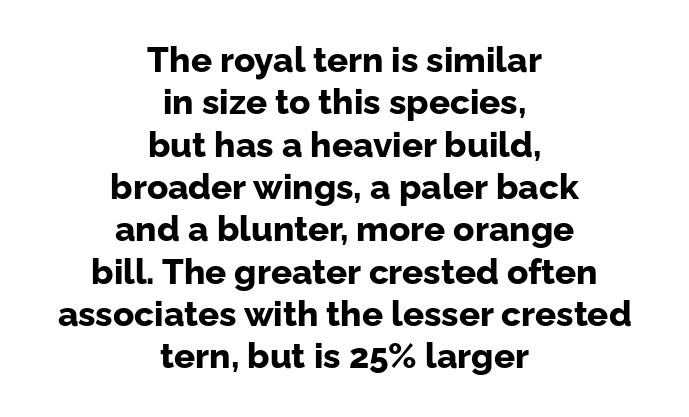
Q: Is the text bold? A: Yes.
Q: Is the text italic (slanted)? A: No, it is upright.
Q: Is the typeface a serif or a sans-serif typeface? A: Sans-serif.
Q: Is the text underlined? A: No.
Q: How is the paragraph aligned? A: Centered.
Q: Is the spacing between letters normal or unusually wide? A: Normal.
Q: Width (condensed, normal, or wide)? A: Normal.
Q: Stroke contrast? A: Low.
Q: x-height? A: Medium.
Q: Monospaced? A: No.
